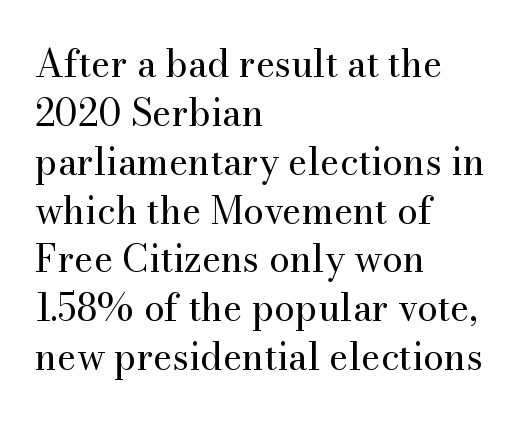
{"serif": "yes", "italic": "no", "bold": "no", "weight": "regular", "width": "normal", "stroke_contrast": "medium", "x_height": "small", "monospaced": "no", "underline": "no", "align": "left", "line_spacing": "normal", "line_spacing_ratio": 1.32, "letter_spacing": "normal", "letter_spacing_em": 0.0, "glyph_px": 37}
